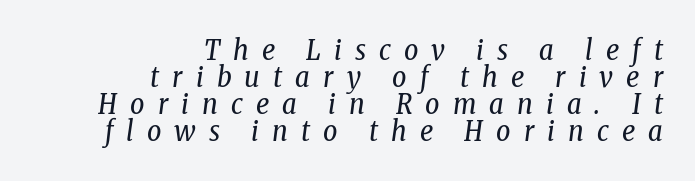
{"serif": "yes", "italic": "yes", "lean": "right", "slant_degrees": 8, "bold": "no", "weight": "regular", "width": "condensed", "stroke_contrast": "low", "x_height": "medium", "monospaced": "no", "underline": "no", "align": "right", "line_spacing": "tight", "line_spacing_ratio": 0.96, "letter_spacing": "wide", "letter_spacing_em": 0.47, "glyph_px": 28}
